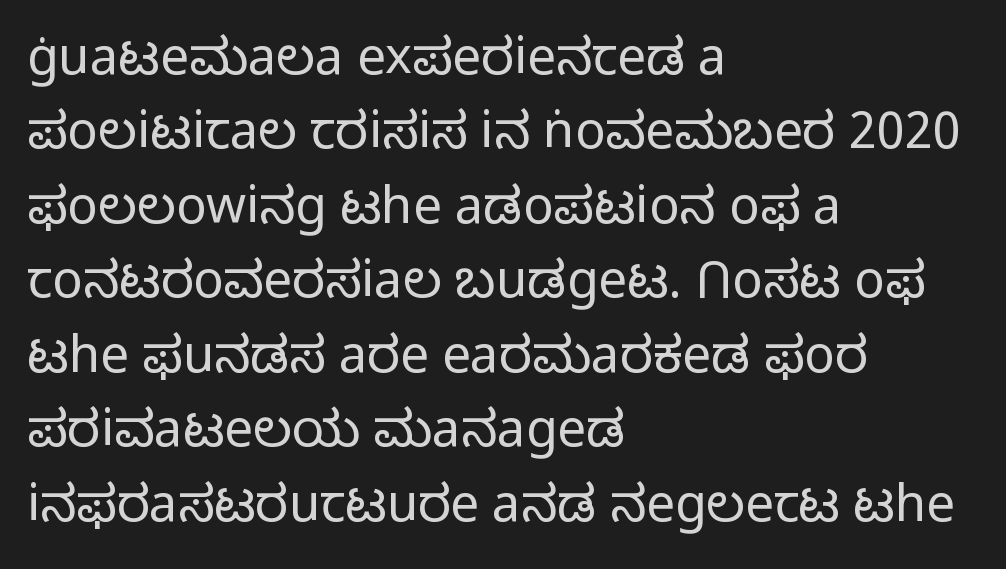
Q: Is the text bold? A: No.
Q: Is the text italic (slanted)? A: No, it is upright.
Q: Is the typeface a serif or a sans-serif typeface? A: Sans-serif.
Q: Is the text underlined? A: No.
Q: How is the paragraph aligned? A: Left-aligned.
Q: Is the spacing between letters normal or unusually wide? A: Normal.
Q: Is the spacing between lines tight, normal or loose? A: Normal.
Q: Width (condensed, normal, or wide)? A: Normal.
Q: Stroke contrast? A: Low.
Q: x-height? A: Medium.
Q: Monospaced? A: No.
